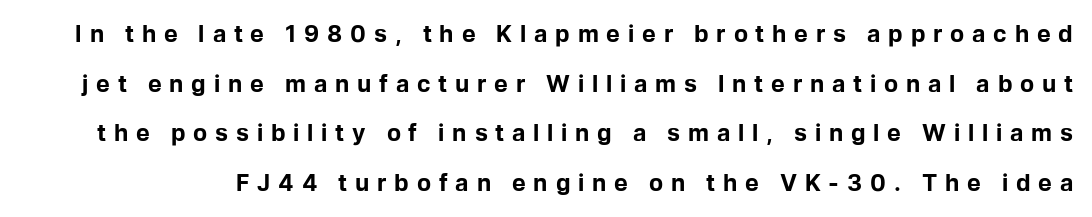
Q: Is the text bold? A: Yes.
Q: Is the text italic (slanted)? A: No, it is upright.
Q: Is the text underlined? A: No.
Q: Is the spacing between letters normal or unusually wide? A: Unusually wide.
Q: Is the spacing between lines tight, normal or loose? A: Loose.
